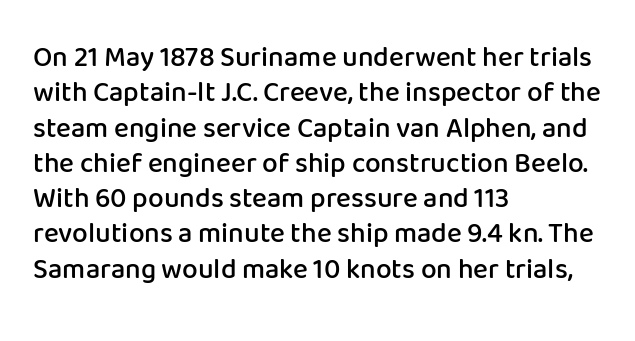
The image shows 28 px semibold sans-serif type, upright; set left-aligned, normal line spacing (1.26x), normal letter spacing, not underlined; low stroke contrast and a medium x-height.
